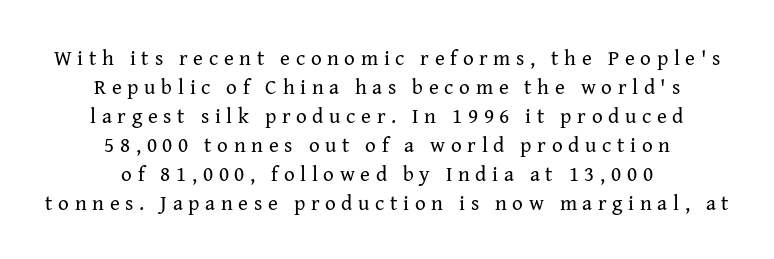
A typesetter would call this heavily tracked-out type. Which margin do the lines hug? Neither — every line sits in the middle. Nobody drew a line under any word here. The lines sit at an ordinary, default distance from one another. The face looks like a standard text weight, possibly lighter. Italic: no, the glyphs are upright roman.
